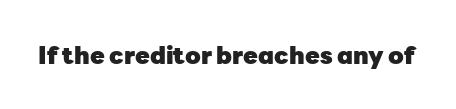
{"italic": "no", "bold": "yes", "underline": "no", "letter_spacing": "normal", "letter_spacing_em": 0.0, "glyph_px": 24}
